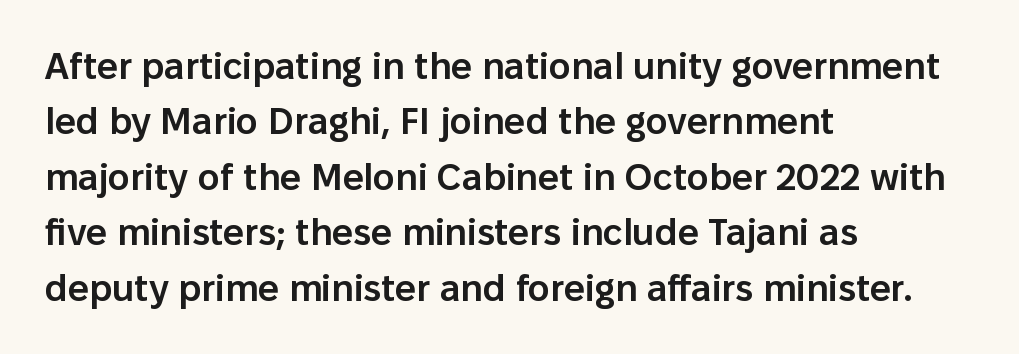
{"serif": "no", "italic": "no", "bold": "semi", "weight": "semibold", "width": "normal", "stroke_contrast": "low", "x_height": "medium", "monospaced": "no", "underline": "no", "align": "left", "line_spacing": "normal", "line_spacing_ratio": 1.5, "letter_spacing": "normal", "letter_spacing_em": 0.0, "glyph_px": 37}
